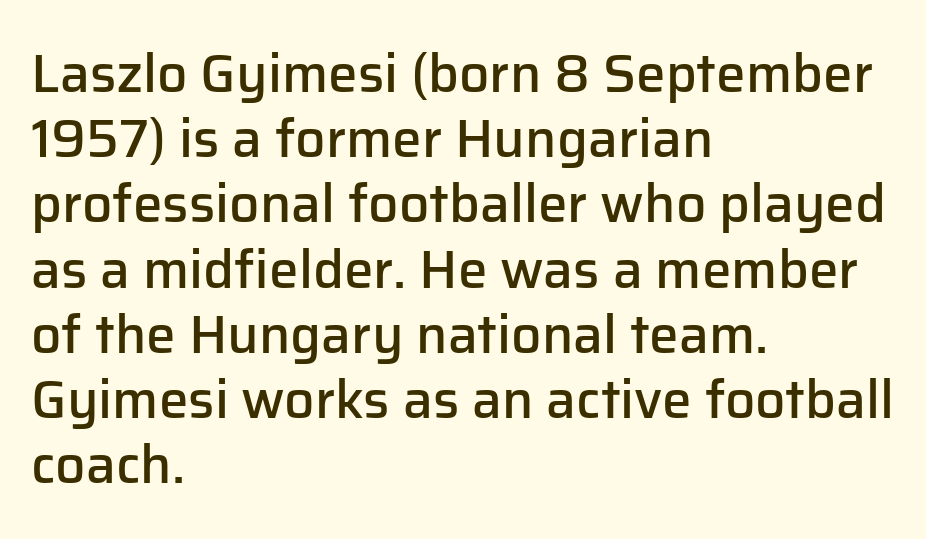
Q: Is the text bold? A: Semi-bold.
Q: Is the text italic (slanted)? A: No, it is upright.
Q: Is the typeface a serif or a sans-serif typeface? A: Sans-serif.
Q: Is the text underlined? A: No.
Q: How is the paragraph aligned? A: Left-aligned.
Q: Is the spacing between letters normal or unusually wide? A: Normal.
Q: Width (condensed, normal, or wide)? A: Normal.
Q: Stroke contrast? A: Low.
Q: x-height? A: Medium.
Q: Monospaced? A: No.
